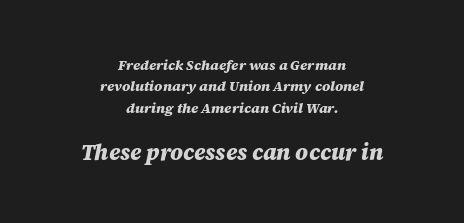
The image shows 22 px bold type, italic (leaning right); set centered, normal line spacing (1.53x), normal letter spacing, not underlined; the second (bottom) block is 1.57x larger.
